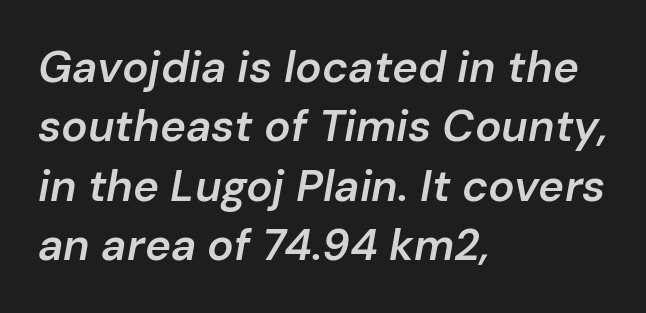
Tracking value appears to be zero — textbook default spacing. Baseline-to-baseline distance is the conventional proportion of letter height. Style check: oblique. Each glyph is drawn with semibold strokes, heavier than normal yet not fully bold.
